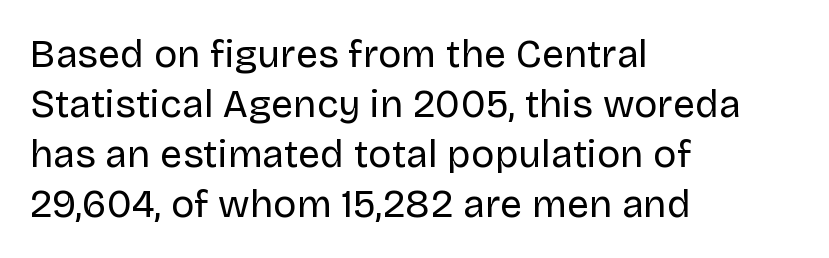
Weight class: somewhere from thin through regular. I'd call this a sans setting — the letters go barefoot. Beneath every word, the page is bare. No italicization has been applied; the sample stays upright.
